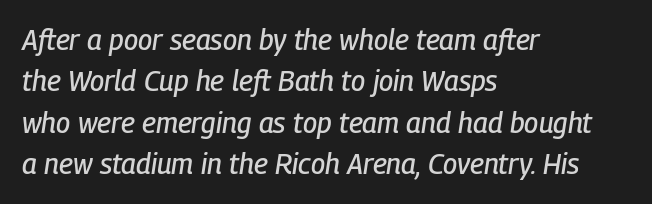
The image shows 28 px condensed type, italic (leaning right); set left-aligned, normal line spacing (1.48x), normal letter spacing, not underlined; low stroke contrast and a medium x-height.
